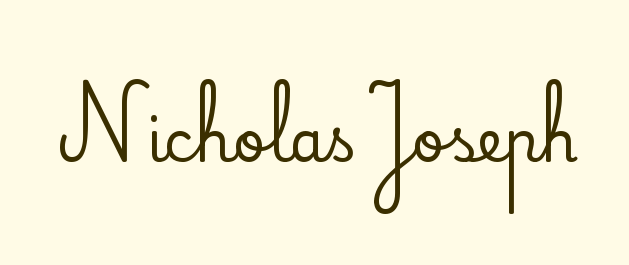
Q: Is the text italic (slanted)? A: No, it is upright.
Q: Is the typeface a serif or a sans-serif typeface? A: Serif.
Q: Is the text underlined? A: No.
Q: Is the spacing between letters normal or unusually wide? A: Normal.
Q: Width (condensed, normal, or wide)? A: Normal.
Q: Stroke contrast? A: Low.
Q: x-height? A: Small.
Q: Monospaced? A: No.
